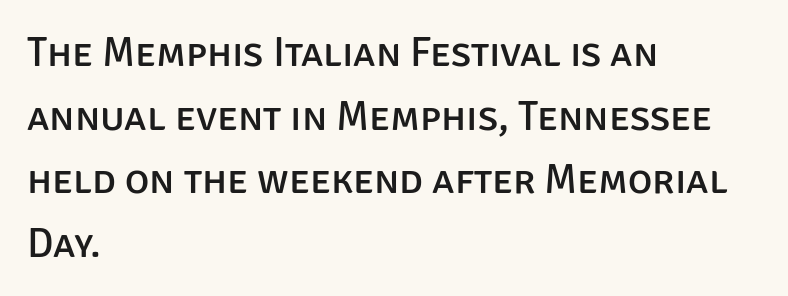
The image shows 41 px sans-serif type, upright; set left-aligned, normal line spacing (1.55x), normal letter spacing, not underlined; low stroke contrast and a large x-height.
